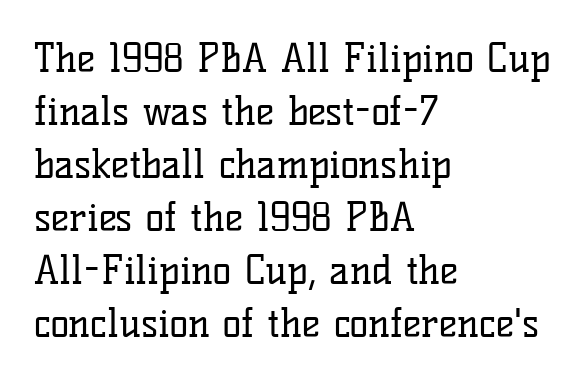
You can tell it's not italic because the verticals are truly vertical. These lines stack with their left ends in a neat column. Do the characters align in a grid? No, the font is proportional. Look at the bottom of the vertical strokes: they flare into serifs here. Students, note that the glyphs here touch the page at normal intervals.
